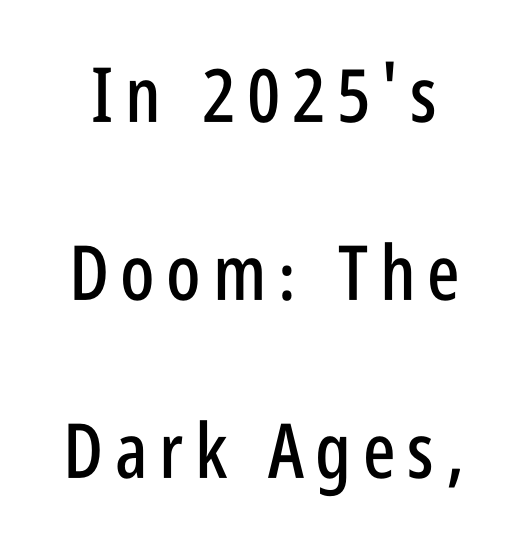
{"serif": "no", "italic": "no", "width": "condensed", "stroke_contrast": "low", "x_height": "large", "monospaced": "no", "underline": "no", "line_spacing": "loose", "line_spacing_ratio": 2.34, "glyph_px": 76}
